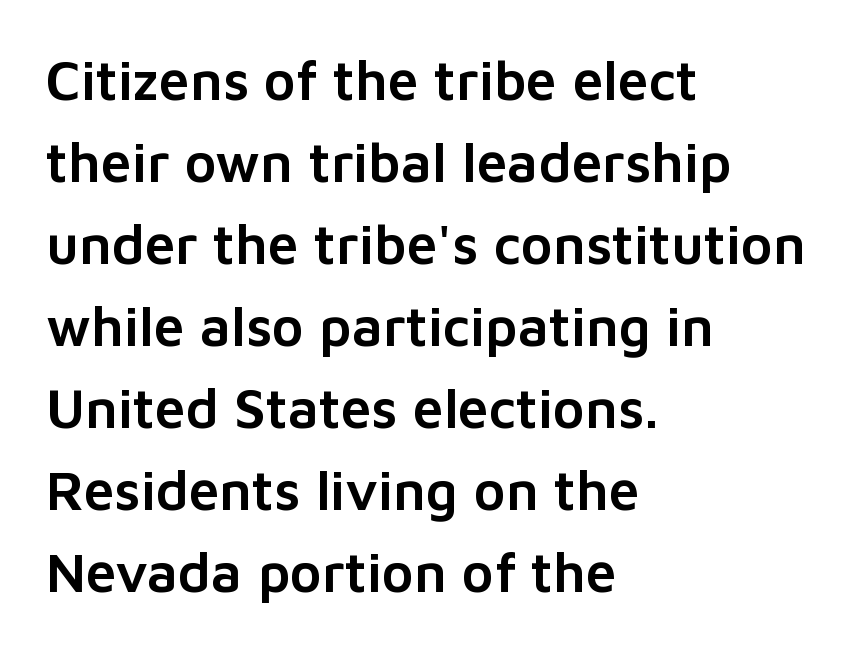
You can tell it's not italic because the verticals are truly vertical. The rows are spaced the way most documents space them. Check where the strokes stop: nothing finishes them off — pure sans. Descender tails drop into unmarked territory.
